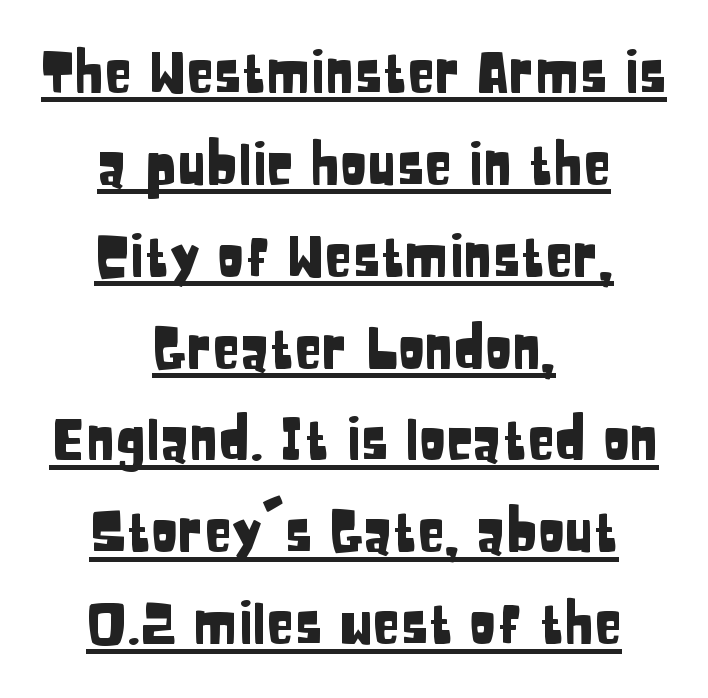
{"serif": "no", "italic": "no", "width": "condensed", "stroke_contrast": "low", "x_height": "large", "monospaced": "no", "underline": "yes", "align": "center", "line_spacing": "normal", "line_spacing_ratio": 1.64, "letter_spacing": "normal", "letter_spacing_em": 0.0, "glyph_px": 56}
